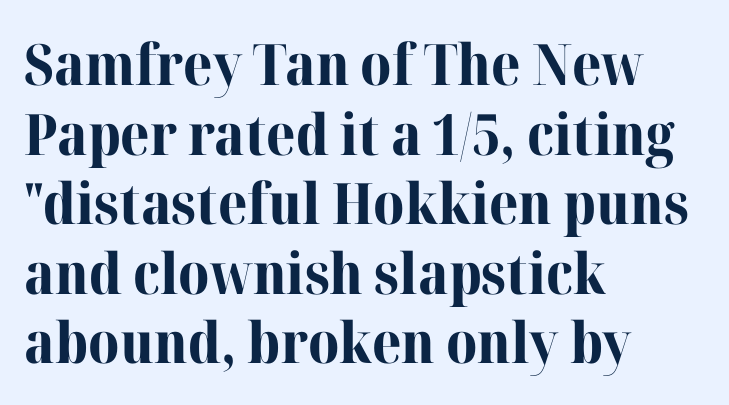
Q: Is the text bold? A: Yes.
Q: Is the text italic (slanted)? A: No, it is upright.
Q: Is the typeface a serif or a sans-serif typeface? A: Serif.
Q: Is the text underlined? A: No.
Q: How is the paragraph aligned? A: Left-aligned.
Q: Is the spacing between letters normal or unusually wide? A: Normal.
Q: Width (condensed, normal, or wide)? A: Normal.
Q: Stroke contrast? A: High.
Q: x-height? A: Medium.
Q: Monospaced? A: No.
